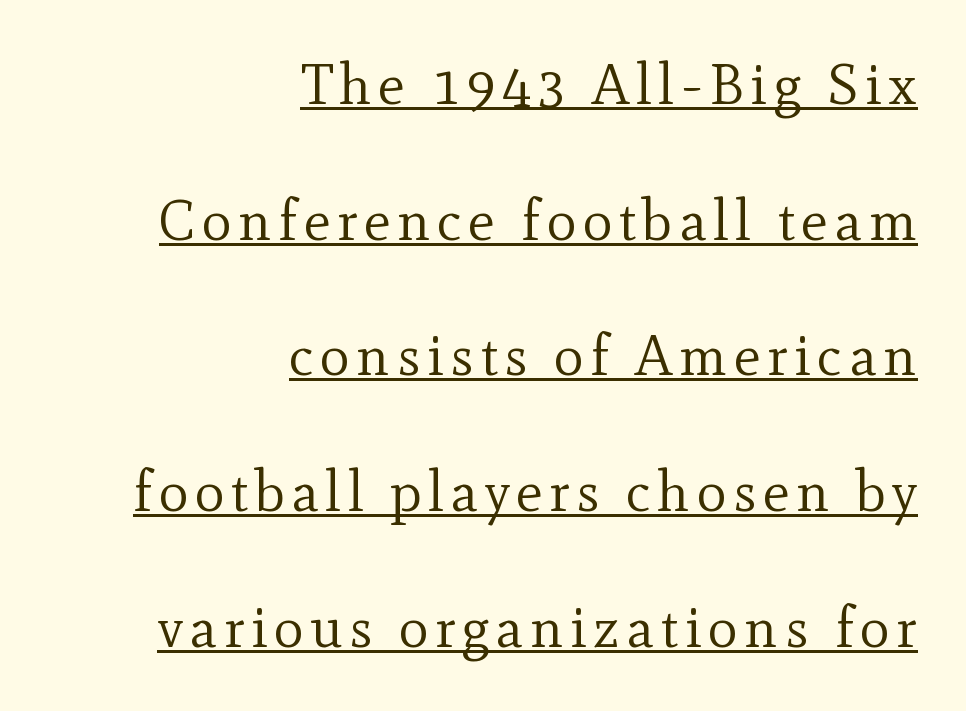
A rule runs beneath these lines of type. The leading is generous, giving the passage an open texture. The weight would be labelled regular, book, light, or lighter still. Looks like regular typesetting: each glyph gets only the width it needs. When letters stand straight like this, we call the style roman or upright. Serifs: yes, visible at the terminals of the letterforms.
